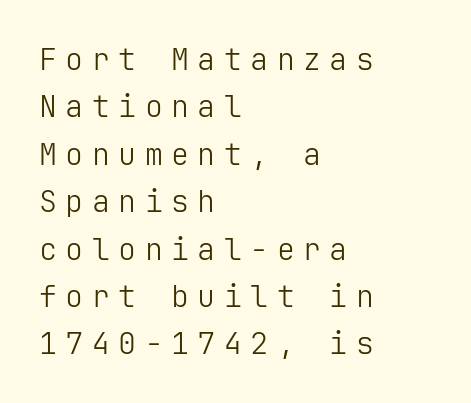
Q: Is the text bold? A: No.
Q: Is the text italic (slanted)? A: No, it is upright.
Q: Is the typeface a serif or a sans-serif typeface? A: Sans-serif.
Q: Is the text underlined? A: No.
Q: How is the paragraph aligned? A: Left-aligned.
Q: Is the spacing between letters normal or unusually wide? A: Unusually wide.
Q: Is the spacing between lines tight, normal or loose? A: Normal.
Q: Width (condensed, normal, or wide)? A: Normal.
Q: Stroke contrast? A: Low.
Q: x-height? A: Medium.
